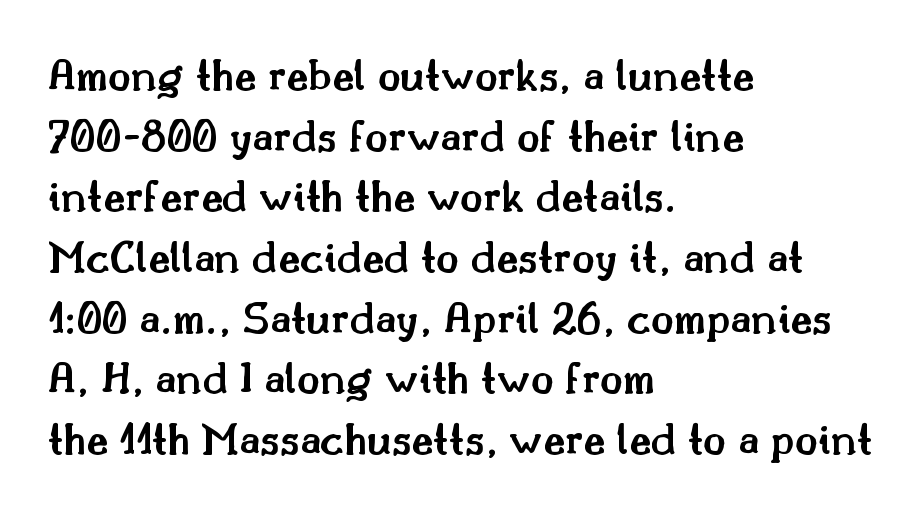
{"serif": "yes", "italic": "no", "bold": "semi", "weight": "semibold", "width": "normal", "stroke_contrast": "medium", "x_height": "small", "monospaced": "no", "underline": "no", "align": "left", "line_spacing": "normal", "line_spacing_ratio": 1.29, "letter_spacing": "normal", "letter_spacing_em": 0.0, "glyph_px": 47}
